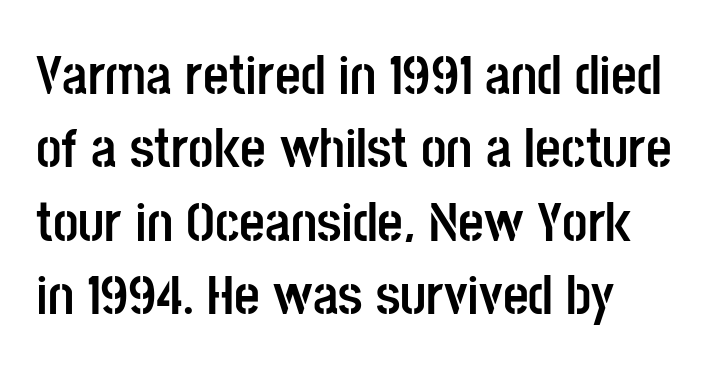
Q: Is the text bold? A: Yes.
Q: Is the text italic (slanted)? A: No, it is upright.
Q: Is the typeface a serif or a sans-serif typeface? A: Sans-serif.
Q: Is the text underlined? A: No.
Q: How is the paragraph aligned? A: Left-aligned.
Q: Is the spacing between letters normal or unusually wide? A: Normal.
Q: Is the spacing between lines tight, normal or loose? A: Normal.
Q: Width (condensed, normal, or wide)? A: Condensed.
Q: Stroke contrast? A: Low.
Q: x-height? A: Large.
Q: Monospaced? A: No.
